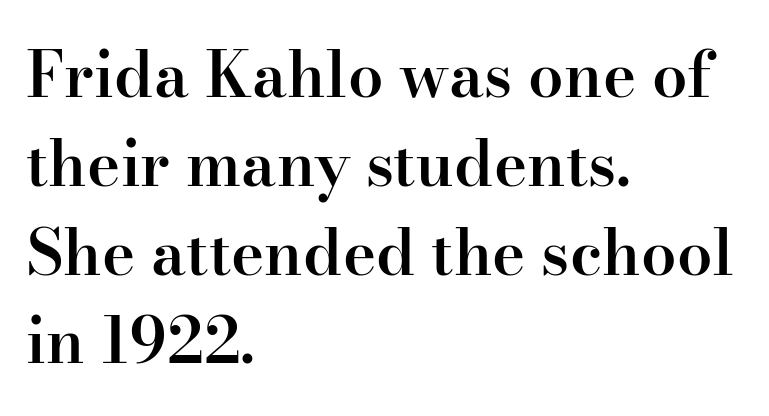
The image shows 63 px semibold serif type, upright; set left-aligned, normal line spacing (1.41x), normal letter spacing, not underlined; high stroke contrast and a small x-height.
